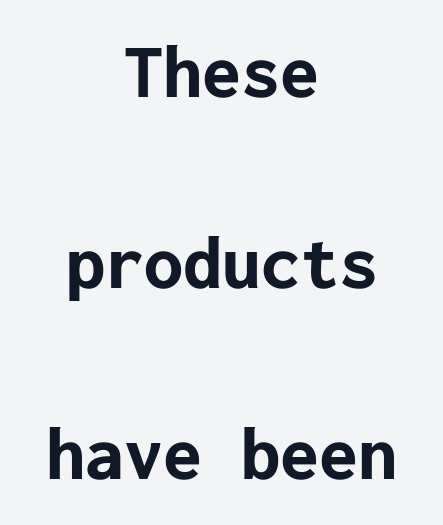
The image shows 78 px bold sans-serif type, upright; set centered, loose line spacing (2.45x), normal letter spacing, not underlined; low stroke contrast and a medium x-height.
